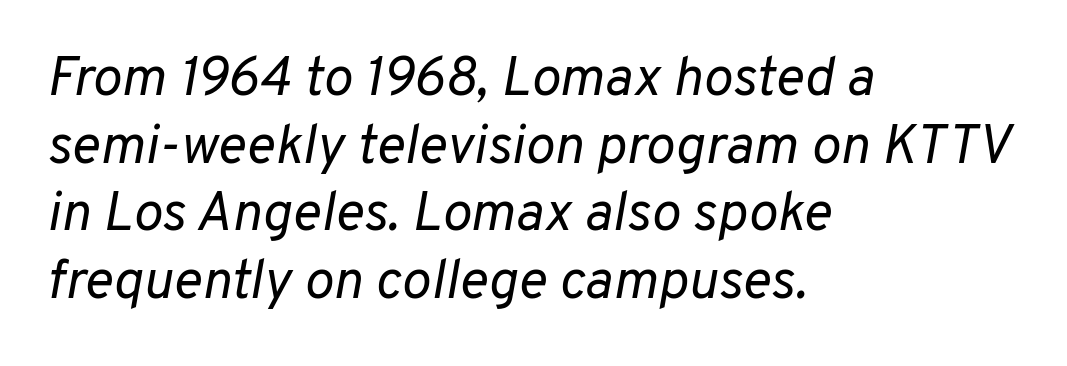
{"italic": "yes", "lean": "right", "slant_degrees": 10, "bold": "no", "weight": "regular", "width": "normal", "stroke_contrast": "low", "x_height": "medium", "monospaced": "no", "underline": "no", "align": "left", "line_spacing_ratio": 1.23, "letter_spacing": "normal", "letter_spacing_em": 0.0, "glyph_px": 55}
